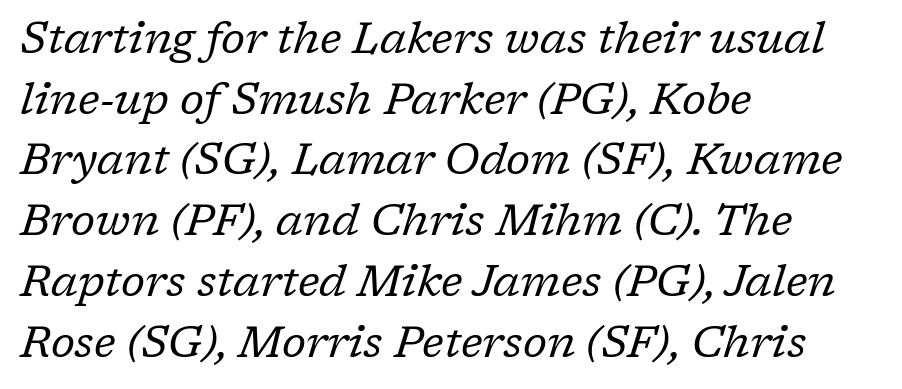
{"serif": "yes", "italic": "yes", "lean": "right", "slant_degrees": 17, "bold": "no", "weight": "regular", "width": "normal", "stroke_contrast": "low", "x_height": "medium", "monospaced": "no", "underline": "no", "align": "left", "line_spacing": "normal", "line_spacing_ratio": 1.38, "letter_spacing": "normal", "letter_spacing_em": 0.0, "glyph_px": 44}
